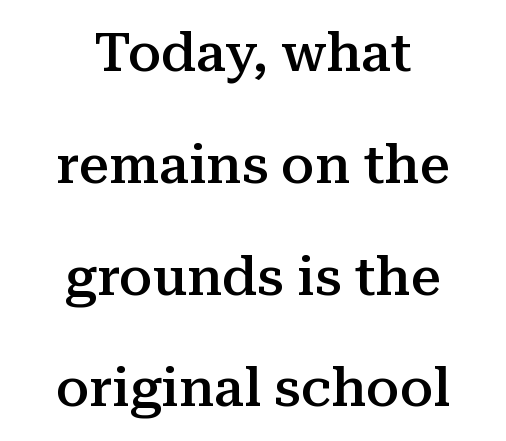
{"serif": "yes", "italic": "no", "bold": "semi", "weight": "semibold", "width": "normal", "stroke_contrast": "medium", "x_height": "medium", "monospaced": "no", "underline": "no", "align": "center", "line_spacing": "loose", "line_spacing_ratio": 2.07, "letter_spacing": "normal", "letter_spacing_em": 0.0, "glyph_px": 54}
